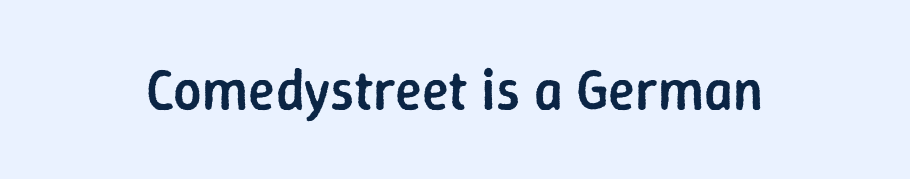
You can tell from the bare stems that sans-serif type was used. Caption: standard tracking, unaltered. Is this a fixed-width face? No — the glyphs have proportional, varying widths. Strokes here are thickened, but only to semibold level.
